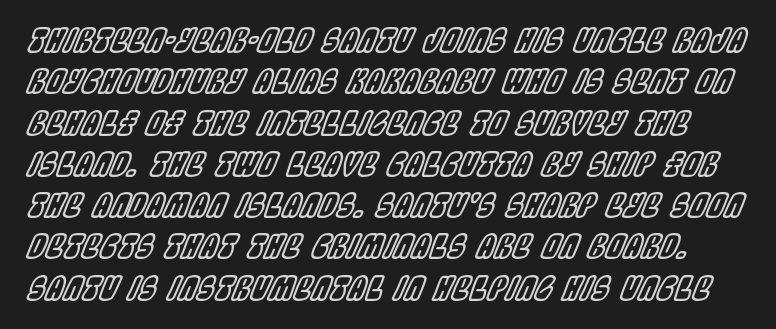
{"italic": "yes", "lean": "right", "slant_degrees": 22, "width": "condensed", "x_height": "large", "monospaced": "no", "underline": "no", "line_spacing": "normal", "line_spacing_ratio": 1.29, "letter_spacing": "normal", "letter_spacing_em": 0.0, "glyph_px": 32}
